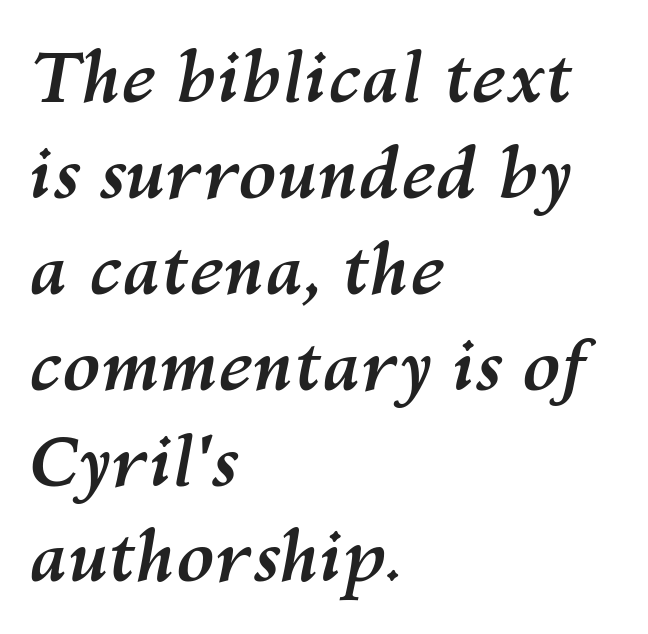
Q: Is the text bold? A: Yes.
Q: Is the text italic (slanted)? A: Yes, it leans right by about 10 degrees.
Q: Is the text underlined? A: No.
Q: How is the paragraph aligned? A: Left-aligned.
Q: Is the spacing between letters normal or unusually wide? A: Normal.
Q: Is the spacing between lines tight, normal or loose? A: Normal.
Q: Width (condensed, normal, or wide)? A: Normal.
Q: Stroke contrast? A: Medium.
Q: x-height? A: Medium.
Q: Monospaced? A: No.
